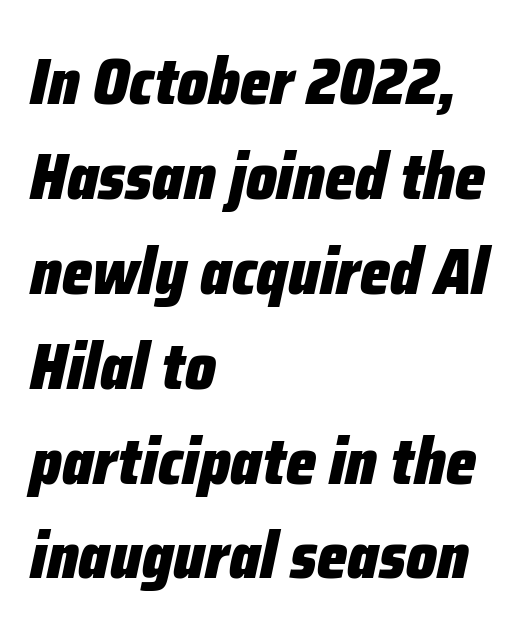
The image shows 65 px heavy, condensed type, italic (leaning right); set left-aligned, normal line spacing (1.46x), normal letter spacing, not underlined; low stroke contrast and a medium x-height.
